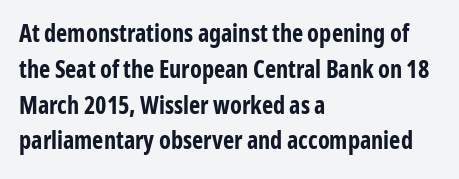
{"italic": "no", "bold": "yes", "underline": "no", "align": "left", "line_spacing": "normal", "line_spacing_ratio": 1.49, "letter_spacing": "normal", "letter_spacing_em": 0.0, "glyph_px": 24}
